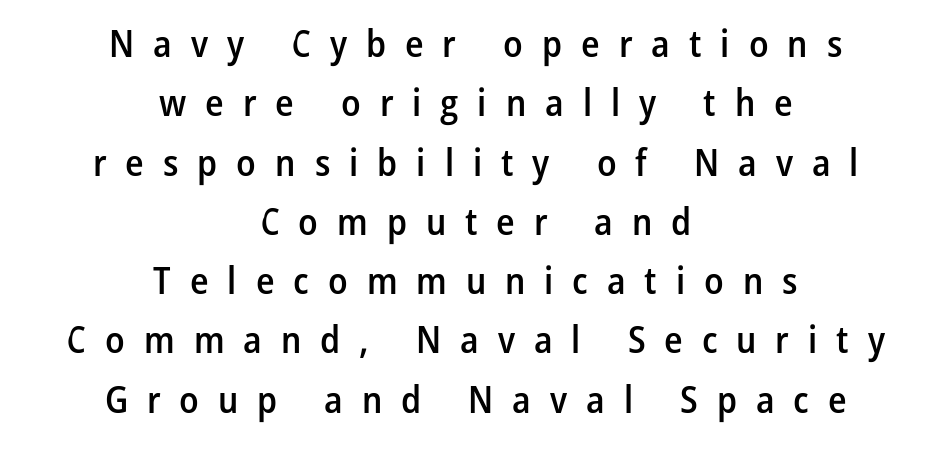
The leading is moderate, giving the passage an even texture. The face used here is proportionally spaced, like ordinary book or web type. The letters are spread apart with noticeably loose tracking. The designer went with a sans here, leaving each stem footless.
